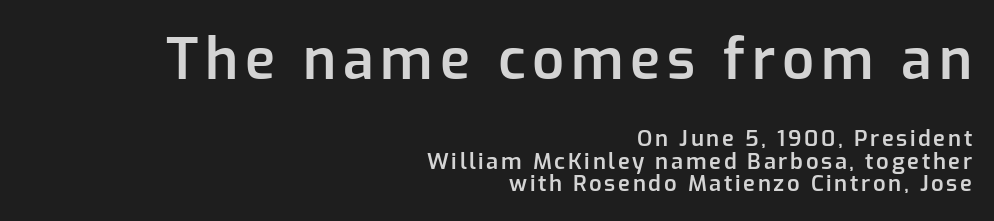
{"serif": "no", "italic": "no", "bold": "semi", "weight": "semibold", "width": "normal", "stroke_contrast": "low", "x_height": "medium", "monospaced": "no", "underline": "no", "align": "right", "line_spacing": "tight", "line_spacing_ratio": 1.01, "larger_block": "first", "size_ratio": 2.55, "glyph_px": 56}
